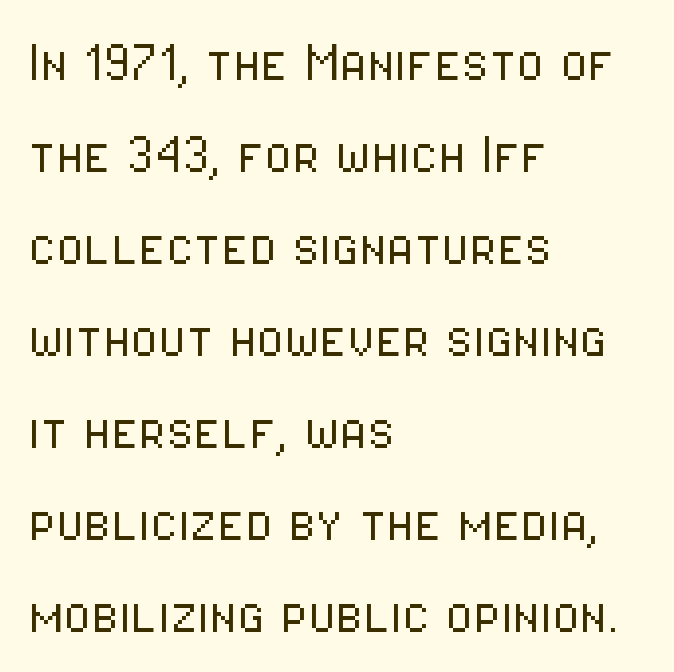
The image shows 63 px light, condensed sans-serif type, upright; set left-aligned, normal line spacing (1.46x), normal letter spacing, not underlined; low stroke contrast and a medium x-height.
